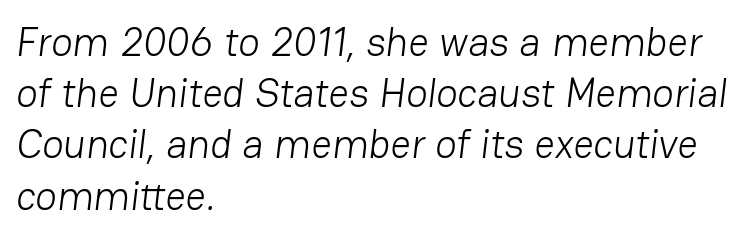
The paragraph shown leans on its left margin. The letters advance in unequal steps, a hallmark of proportional type. The space directly below the letters is spotless. A quiet, ordinary-to-light weight characterises the typeface. Does the type have serifs? No, each stem ends abruptly. Regarding leading, the lines here are spaced in the standard way.
